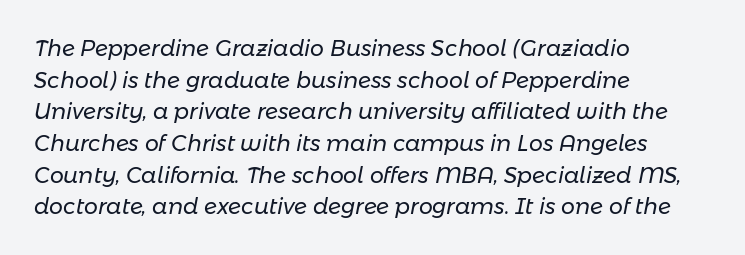
Q: Is the text bold? A: No.
Q: Is the text italic (slanted)? A: Yes, it leans right by about 11 degrees.
Q: Is the text underlined? A: No.
Q: How is the paragraph aligned? A: Left-aligned.
Q: Is the spacing between letters normal or unusually wide? A: Normal.
Q: Is the spacing between lines tight, normal or loose? A: Normal.
